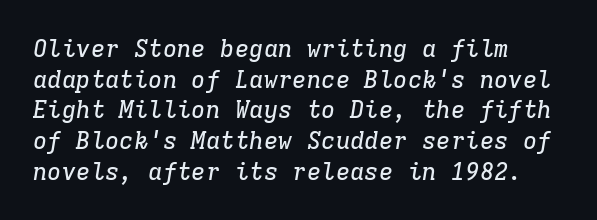
The ragged edge is on the right, which tells us the setting is flush left. Just letters on the line, the space beneath them empty. Slanted lettering throughout. The tracking reads as untouched default to a designer's eye.
